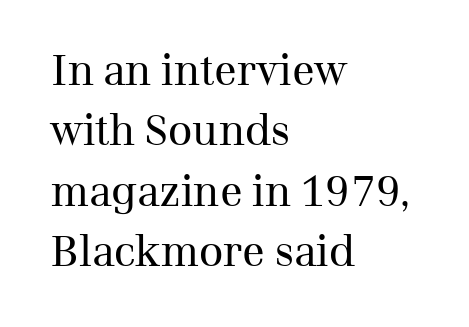
{"serif": "yes", "italic": "no", "bold": "no", "weight": "regular", "width": "normal", "stroke_contrast": "medium", "x_height": "medium", "monospaced": "no", "underline": "no", "align": "left", "line_spacing": "normal", "line_spacing_ratio": 1.44, "letter_spacing": "normal", "letter_spacing_em": 0.0, "glyph_px": 42}
